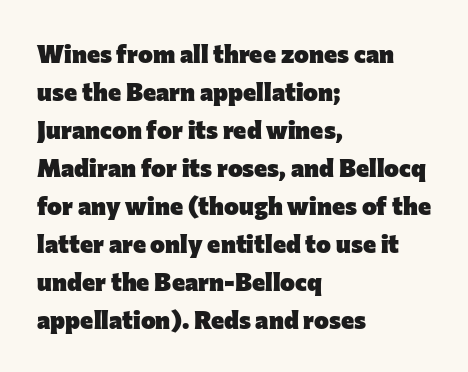
Leftover space on each line is placed entirely after the last word. Normally led — the rows are evenly, conventionally spaced. Type without underlining. Here the glyphs are tracked normally, forming tight word shapes.
